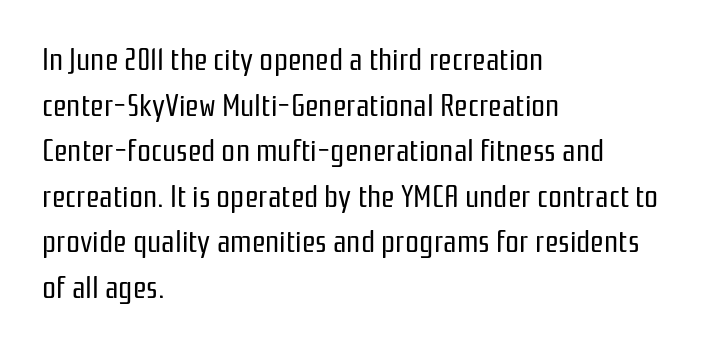
The image shows 31 px regular-weight, condensed sans-serif type, upright; set left-aligned, normal line spacing (1.47x), normal letter spacing, not underlined; low stroke contrast and a medium x-height.
